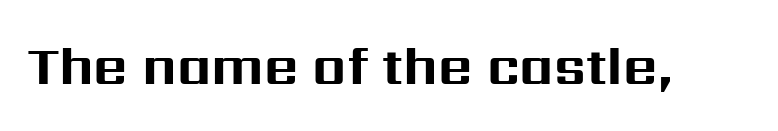
Q: Is the text bold? A: Yes.
Q: Is the text italic (slanted)? A: No, it is upright.
Q: Is the typeface a serif or a sans-serif typeface? A: Sans-serif.
Q: Is the text underlined? A: No.
Q: Is the spacing between letters normal or unusually wide? A: Normal.
Q: Width (condensed, normal, or wide)? A: Normal.
Q: Stroke contrast? A: Medium.
Q: x-height? A: Medium.
Q: Monospaced? A: No.
